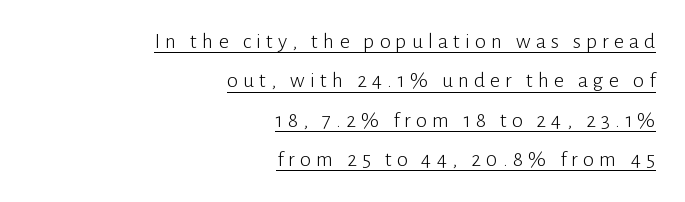
{"italic": "no", "bold": "no", "underline": "yes", "align": "right", "line_spacing_ratio": 1.79, "letter_spacing": "wide", "letter_spacing_em": 0.23, "glyph_px": 22}
